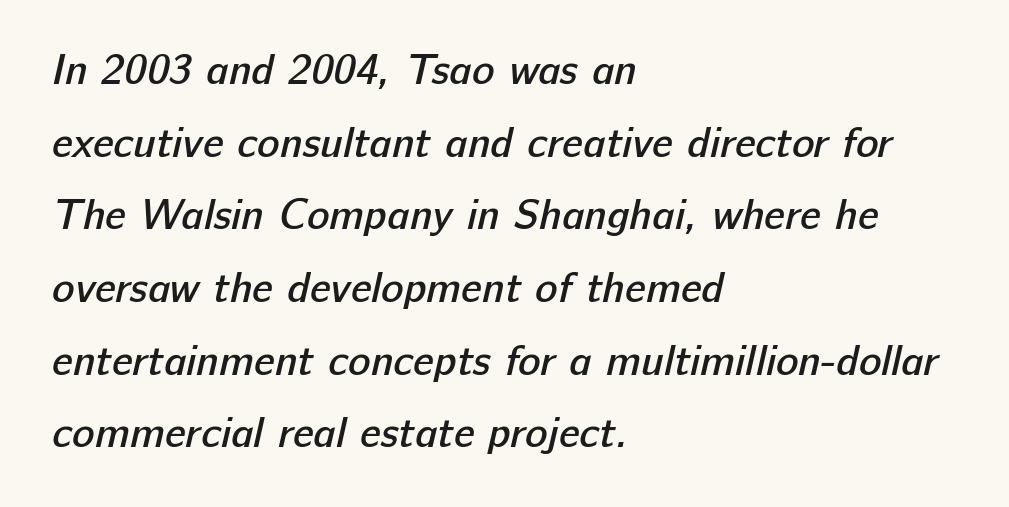
What stands out about the letter spacing? Nothing — it is the standard amount. In CSS terms this would be text-align: left. Examine the stroke ends and you'll find no serifs. Just letters on the line, the space beneath them empty.
